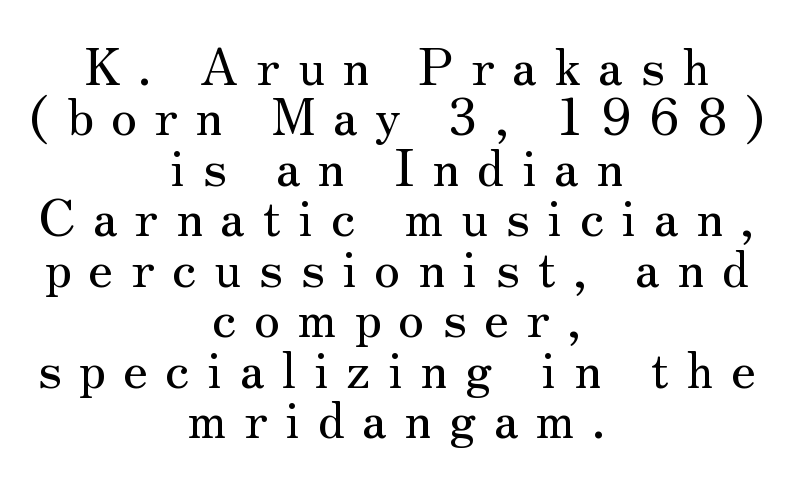
This is serif lettering, the kind often seen in printed books. Does extra space separate the letters? Yes, quite a lot of it. These lines are rendered in a variable-pitch font. The lines in this sample share a center point and differ in where they start and stop. The type sits square on the baseline with zero lean. The rendering uses a small line-height, squeezing the rows.
